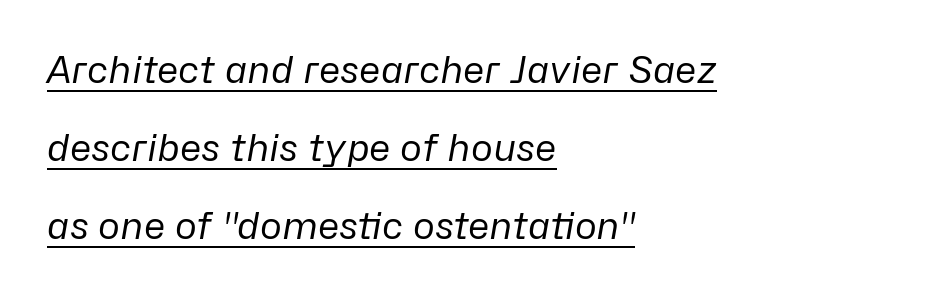
The image shows 37 px regular-weight type, italic (leaning right); set left-aligned, loose line spacing (2.11x), normal letter spacing, underlined; low stroke contrast and a medium x-height.
